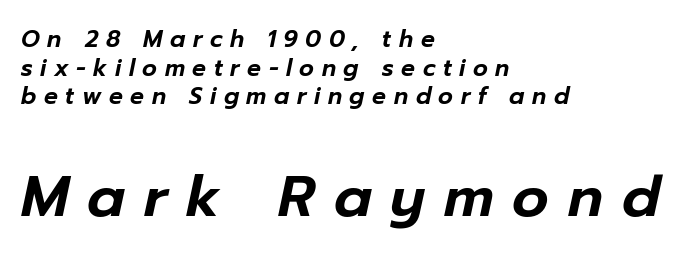
The image shows 57 px text type, italic (leaning right); set left-aligned, normal line spacing (1.25x), unusually wide letter spacing (+0.33 em), not underlined; the second (bottom) block is 2.48x larger; low stroke contrast and a medium x-height.
